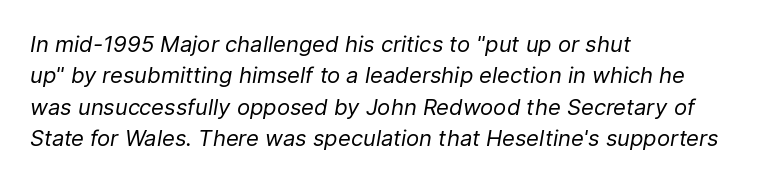
{"italic": "yes", "lean": "right", "slant_degrees": 9, "bold": "no", "underline": "no", "align": "left", "line_spacing": "normal", "line_spacing_ratio": 1.43, "letter_spacing": "normal", "letter_spacing_em": 0.0, "glyph_px": 22}
